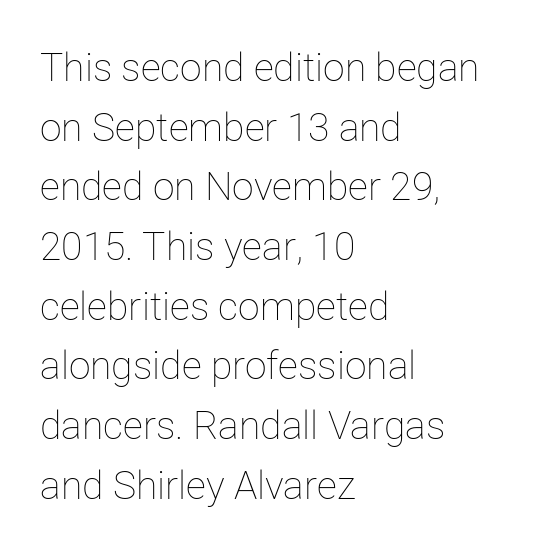
{"italic": "no", "bold": "no", "weight": "thin", "width": "normal", "stroke_contrast": "low", "x_height": "medium", "monospaced": "no", "underline": "no", "align": "left", "line_spacing": "normal", "line_spacing_ratio": 1.53, "letter_spacing": "normal", "letter_spacing_em": 0.0, "glyph_px": 39}
